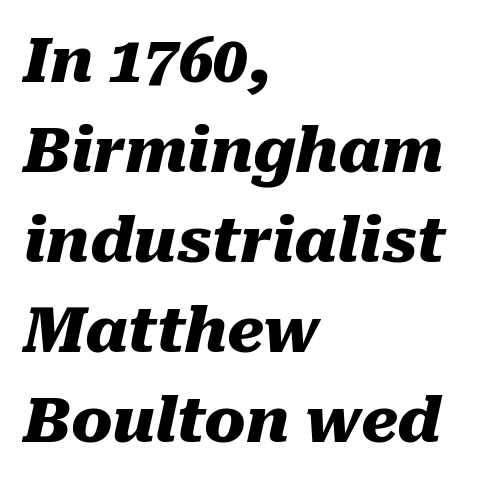
Horizontal alignment here is leftward, the default for most running prose. There's an unmistakable incline to the writing here. Pretty heavy lettering here — definitely bold. Anything drawn beneath the words? Only blank space.
